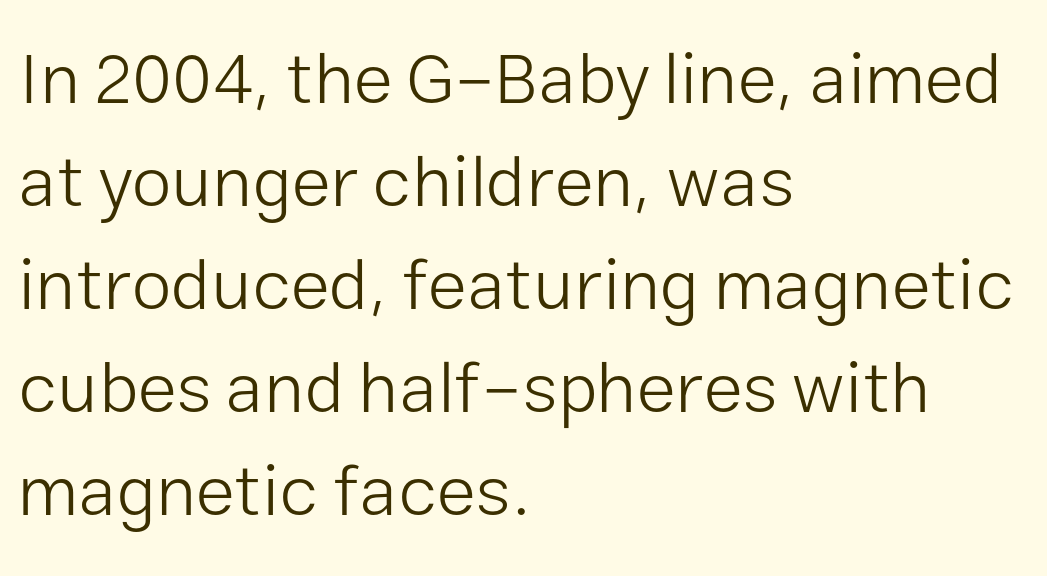
{"serif": "no", "italic": "no", "bold": "no", "weight": "light", "width": "normal", "stroke_contrast": "low", "x_height": "medium", "monospaced": "no", "underline": "no", "align": "left", "line_spacing": "normal", "line_spacing_ratio": 1.43, "letter_spacing": "normal", "letter_spacing_em": 0.0, "glyph_px": 72}
